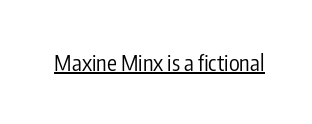
The image shows 22 px text type, upright; set normal letter spacing, underlined.
